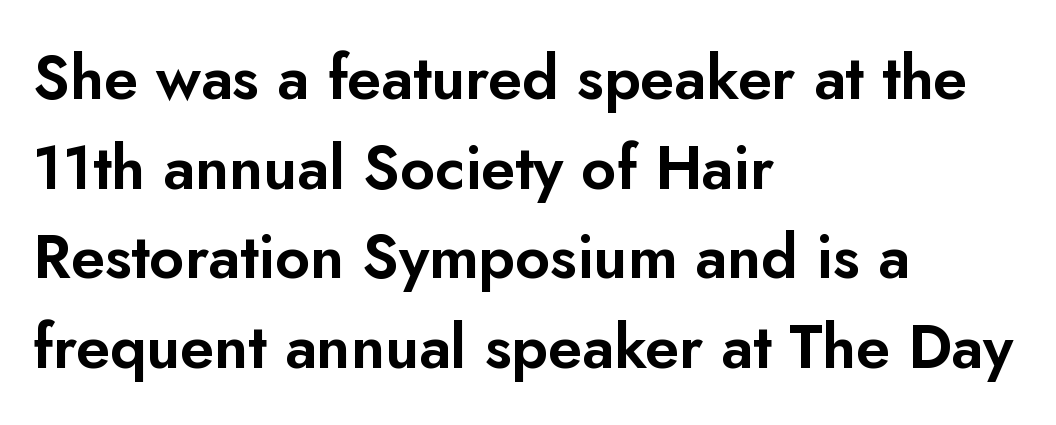
{"serif": "no", "italic": "no", "width": "normal", "stroke_contrast": "low", "x_height": "small", "monospaced": "no", "underline": "no", "align": "left", "line_spacing": "normal", "line_spacing_ratio": 1.47, "letter_spacing": "normal", "letter_spacing_em": 0.0, "glyph_px": 61}
